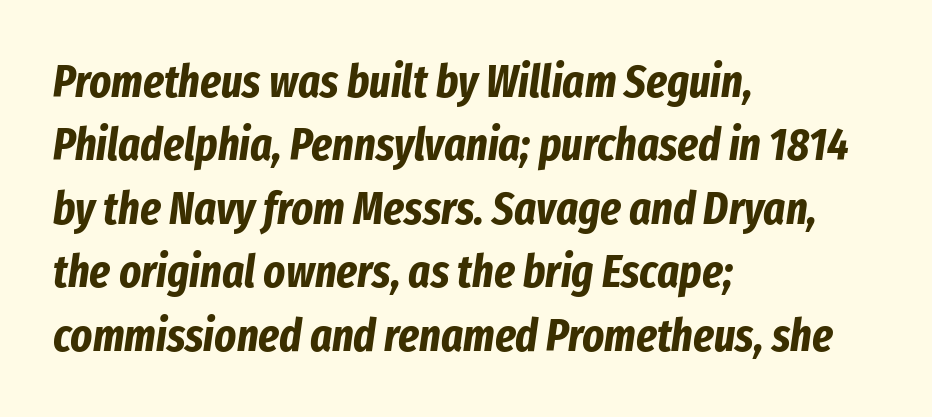
The words here are not underlined. The rendering uses natural spacing where letterforms have individual widths. Is the block centered? No — it sits flush against the left margin. Interline gaps are of average width in this sample.
